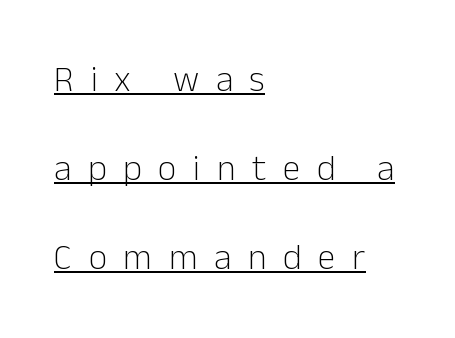
This sample has the flowing, uneven cadence of proportional lettering. The rendering uses a large line-height, opening up the rows. Leftover space on each line is placed entirely after the last word. Posture: upright roman. The line texture is sparse and dotted thanks to wide tracking.
